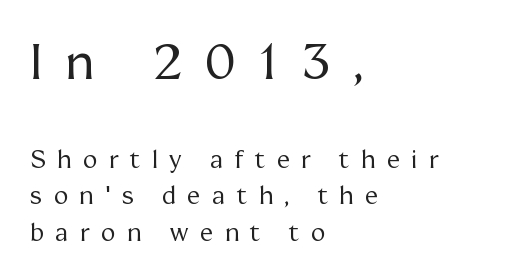
Horizontal alignment here is leftward, the default for most running prose. The tracking jumps out immediately: characters are airy and widely separated. Vertically, the passage feels balanced, rows spaced as you'd expect. Whoever set this made the first block the dominant, larger element.
